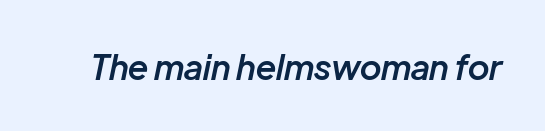
The image shows 34 px semibold type, italic (leaning right); set normal letter spacing, not underlined; low stroke contrast and a medium x-height.
